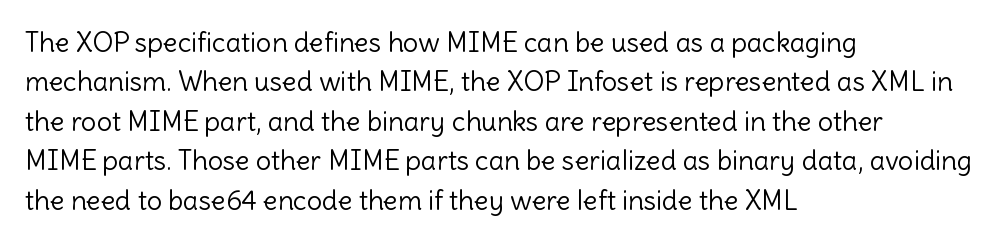
The image shows 27 px text type, upright; set left-aligned, normal line spacing (1.46x), normal letter spacing, not underlined.
